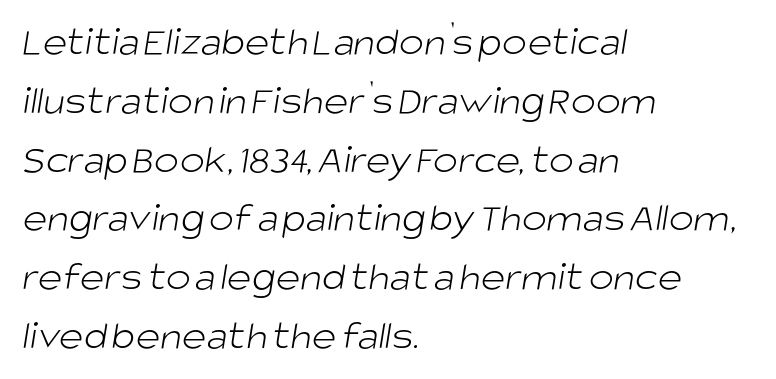
Compared with a typical body face, this is equally light or lighter still. This sample has the flowing, uneven cadence of proportional lettering. A clean baseline with only descenders dipping below it. Words appear dense and cohesive because spacing is normal.
